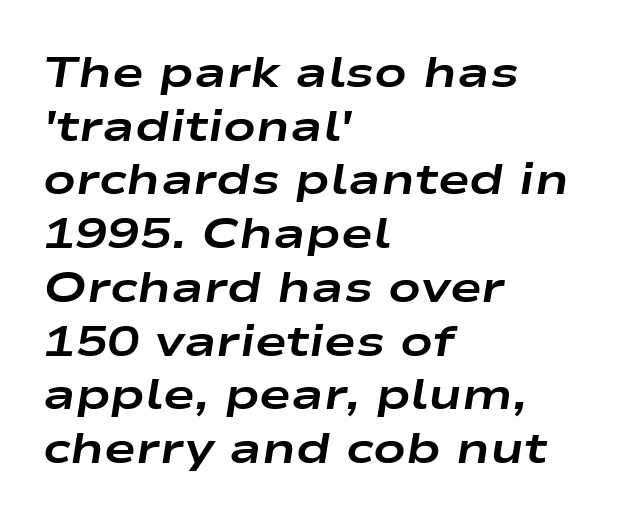
{"italic": "yes", "lean": "right", "slant_degrees": 9, "bold": "yes", "weight": "bold", "width": "wide", "stroke_contrast": "low", "x_height": "medium", "monospaced": "no", "underline": "no", "align": "left", "line_spacing": "normal", "line_spacing_ratio": 1.25, "letter_spacing": "normal", "letter_spacing_em": 0.0, "glyph_px": 43}
